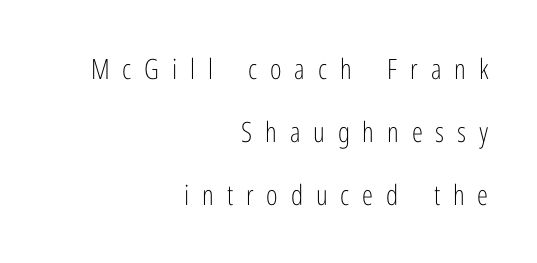
The image shows 28 px light, condensed sans-serif type, upright; set right-aligned, loose line spacing (2.25x), unusually wide letter spacing (+0.46 em), not underlined; low stroke contrast and a medium x-height.
